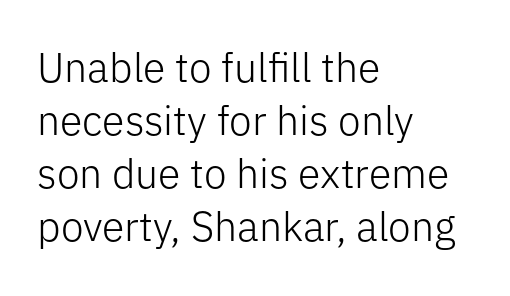
Caption: multi-line text, flush left, ragged right. Nope, no serifs anywhere on these letters. These lines are rendered in a variable-pitch font. Whoever set this chose a conventional vertical rhythm. Has an underline been added? It has not.
